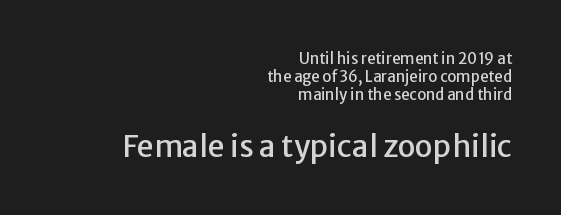
Q: Is the text italic (slanted)? A: No, it is upright.
Q: Is the typeface a serif or a sans-serif typeface? A: Sans-serif.
Q: Is the text underlined? A: No.
Q: How is the paragraph aligned? A: Right-aligned.
Q: Is the spacing between letters normal or unusually wide? A: Normal.
Q: Which block of text is set in a larger size, the first (top) or the second (bottom)? A: The second (bottom) one.
Q: Width (condensed, normal, or wide)? A: Normal.
Q: Stroke contrast? A: Low.
Q: x-height? A: Medium.
Q: Monospaced? A: No.
